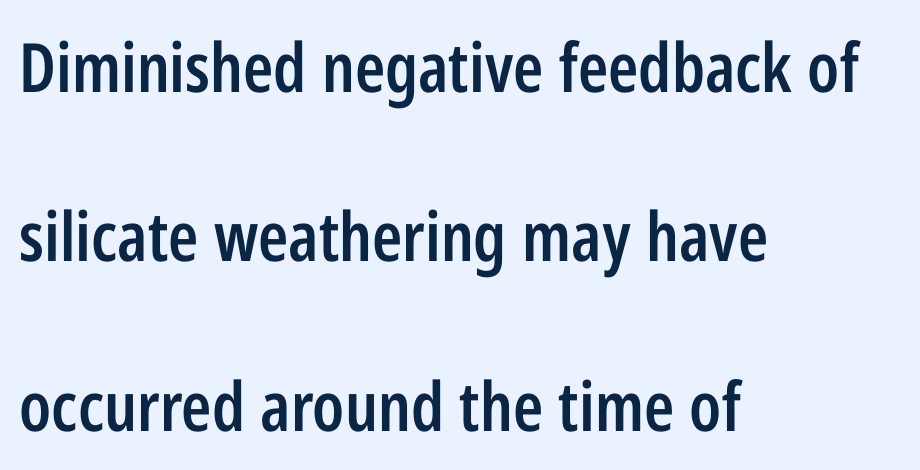
Q: Is the text bold? A: Semi-bold.
Q: Is the text italic (slanted)? A: No, it is upright.
Q: Is the typeface a serif or a sans-serif typeface? A: Sans-serif.
Q: Is the text underlined? A: No.
Q: How is the paragraph aligned? A: Left-aligned.
Q: Is the spacing between letters normal or unusually wide? A: Normal.
Q: Is the spacing between lines tight, normal or loose? A: Loose.
Q: Width (condensed, normal, or wide)? A: Condensed.
Q: Stroke contrast? A: Low.
Q: x-height? A: Medium.
Q: Monospaced? A: No.
